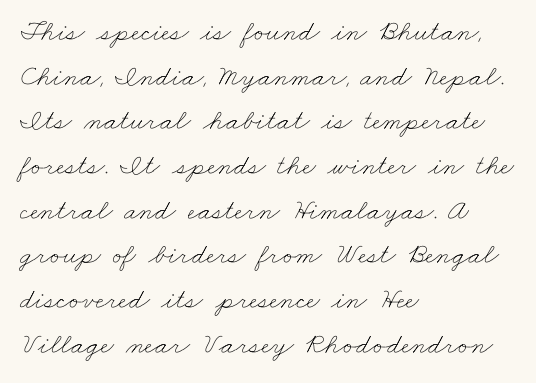
Weight: not bold — regular or lighter. Underline: absent. Typeset ragged right — the left edge is the straight one. Letter spacing: default. Leading: standard.
